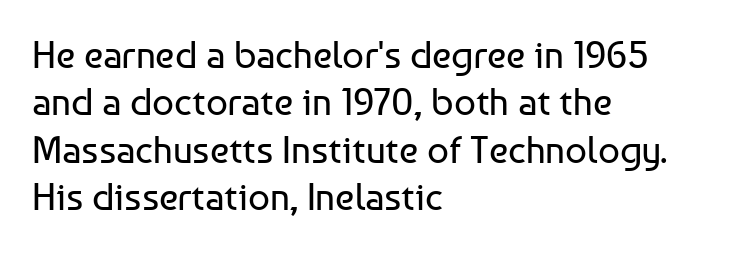
The space directly below the letters is spotless. The lines sit at an ordinary, default distance from one another. The passage shown is typed in a proportional face where columns would drift. Each stroke keeps to a modest, everyday thickness or less. Examine the stroke ends and you'll find no serifs.
